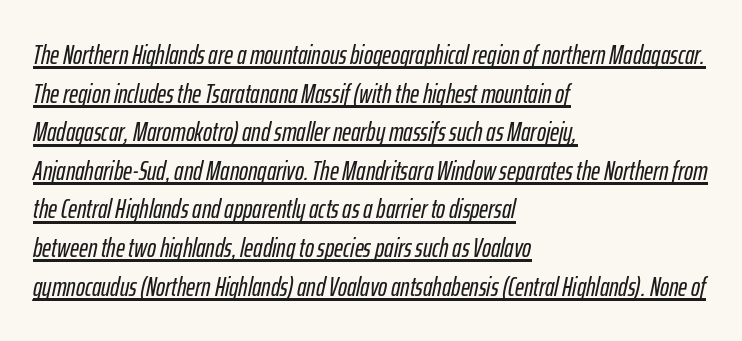
{"italic": "yes", "lean": "right", "slant_degrees": 12, "underline": "yes", "align": "left", "line_spacing": "normal", "line_spacing_ratio": 1.43, "letter_spacing": "normal", "letter_spacing_em": 0.0, "glyph_px": 27}
